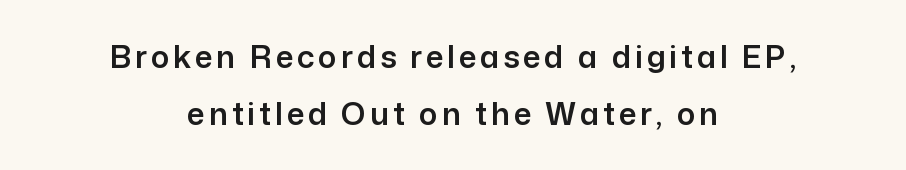
The rendering uses natural spacing where letterforms have individual widths. This rendering features lettering with no underline. A roman cut, with each character standing at attention. Each line is balanced around a shared central axis. Nope, no serifs anywhere on these letters.
